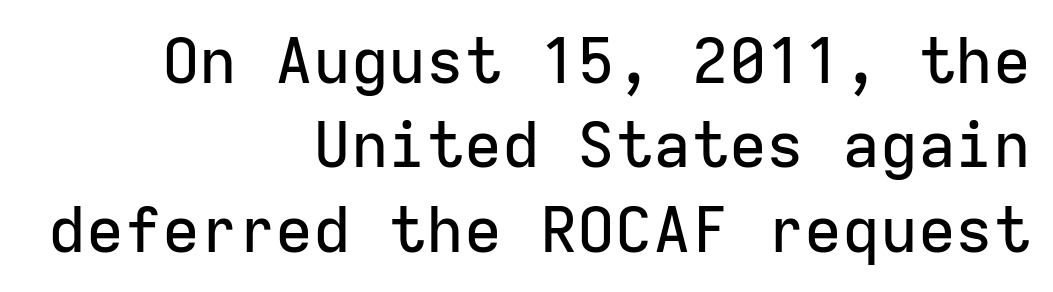
The image shows 63 px sans-serif type, upright, monospaced; set right-aligned, normal line spacing (1.34x), normal letter spacing, not underlined; low stroke contrast and a medium x-height.
